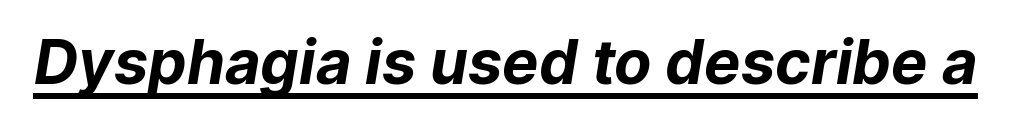
{"serif": "no", "bold": "yes", "weight": "bold", "width": "normal", "stroke_contrast": "low", "x_height": "medium", "monospaced": "no", "underline": "yes", "letter_spacing": "normal", "letter_spacing_em": 0.0, "glyph_px": 61}
